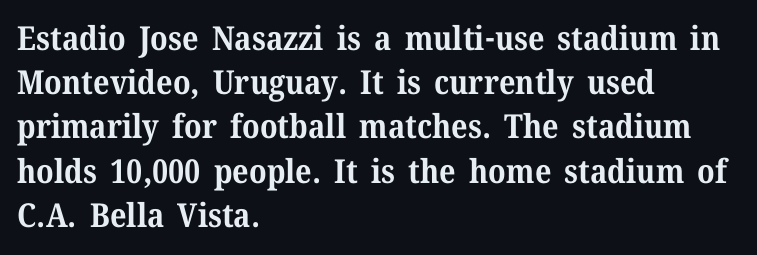
Decoration check: the copy has no underline. When letters stand straight like this, we call the style roman or upright. Visually the block forms a straight wall on the left and a jagged coastline on the right. The line-height multiplier appears to be the usual default.
